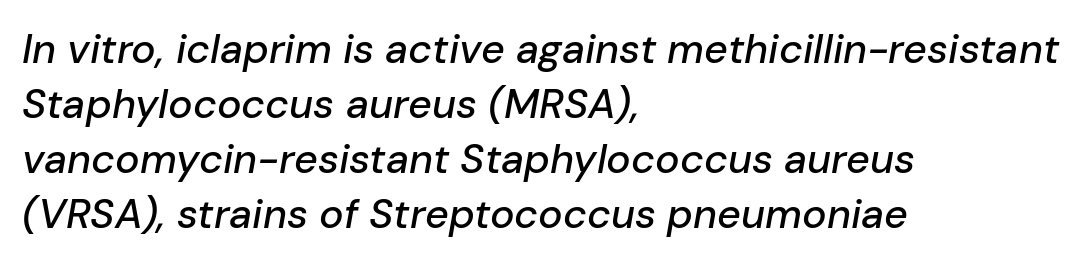
The image shows 41 px text type, italic (leaning right); set left-aligned, normal line spacing (1.34x), normal letter spacing, not underlined; low stroke contrast and a medium x-height.
